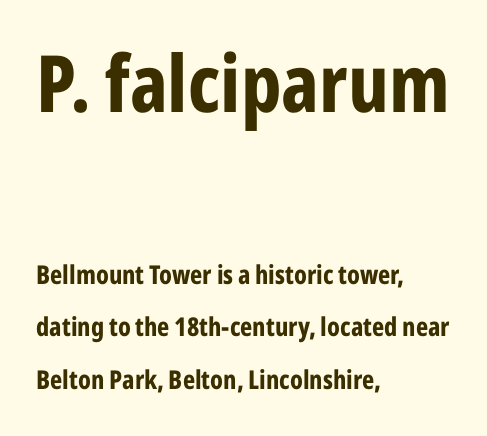
The image shows 79 px bold, condensed sans-serif type, upright; set left-aligned, loose line spacing (2.02x), normal letter spacing, not underlined; the first (top) block is 3.04x larger; low stroke contrast and a medium x-height.
